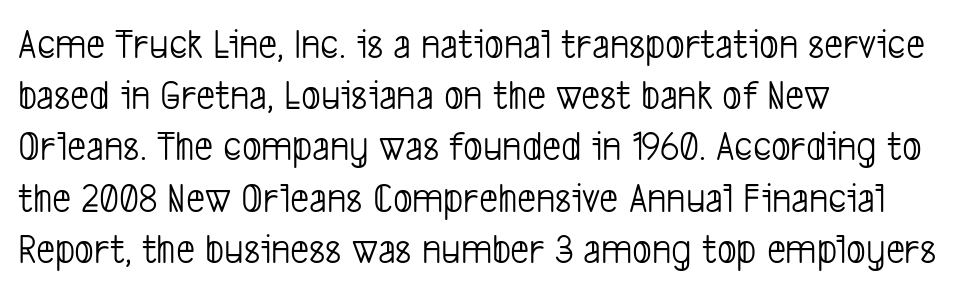
The image shows 42 px light, condensed sans-serif type; set left-aligned, line spacing 1.22x, normal letter spacing, not underlined; low stroke contrast and a medium x-height.
